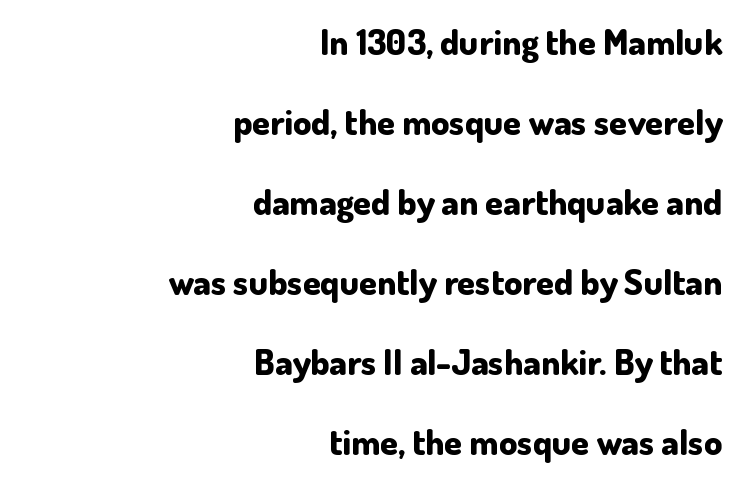
Is there any slant? The stems are plumb. Look at the bottom of the vertical strokes: they stop flat, with no serifs. The words here are not underlined. A great deal of white space separates one row of letters from the next.
